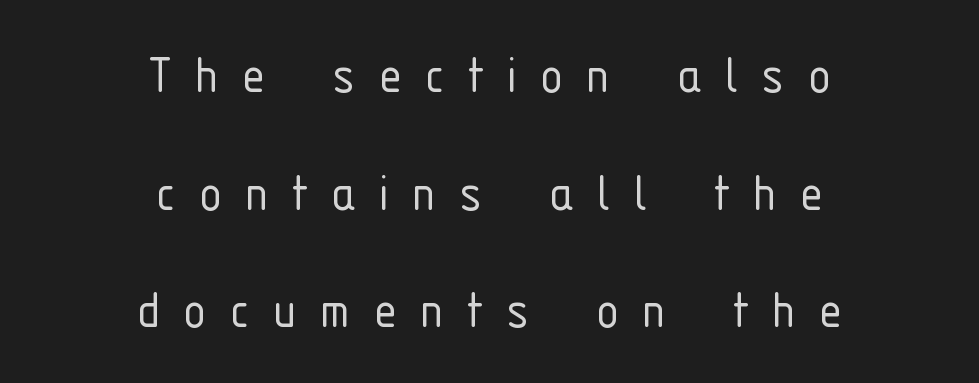
The specimen omits any rule beneath the text block's lines. The space between consecutive lines is lavish. Is the stroke heavy? The answer is a plain regular-or-lighter. Here the designer chose a conventional face with non-uniform glyph widths.
